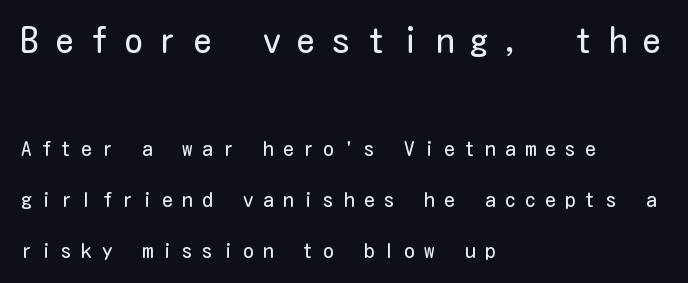
{"serif": "no", "italic": "no", "bold": "no", "weight": "regular", "width": "condensed", "stroke_contrast": "low", "x_height": "medium", "underline": "no", "align": "left", "line_spacing": "loose", "line_spacing_ratio": 2.43, "letter_spacing": "wide", "letter_spacing_em": 0.46, "larger_block": "first", "size_ratio": 1.71, "glyph_px": 36}
